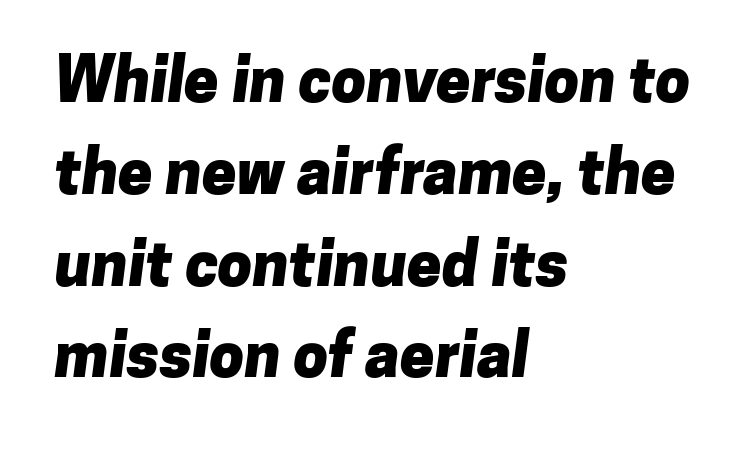
The image shows 62 px heavy sans-serif type; set left-aligned, normal line spacing (1.48x), normal letter spacing, not underlined; low stroke contrast and a medium x-height.
